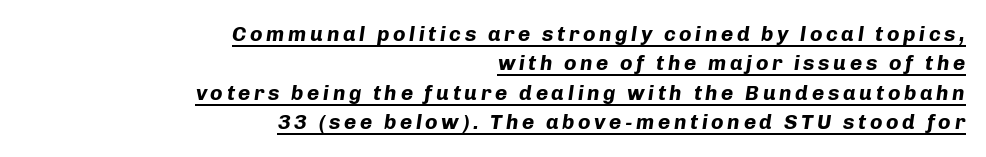
{"italic": "yes", "lean": "right", "slant_degrees": 8, "bold": "yes", "underline": "yes", "align": "right", "line_spacing": "normal", "line_spacing_ratio": 1.4, "glyph_px": 21}
